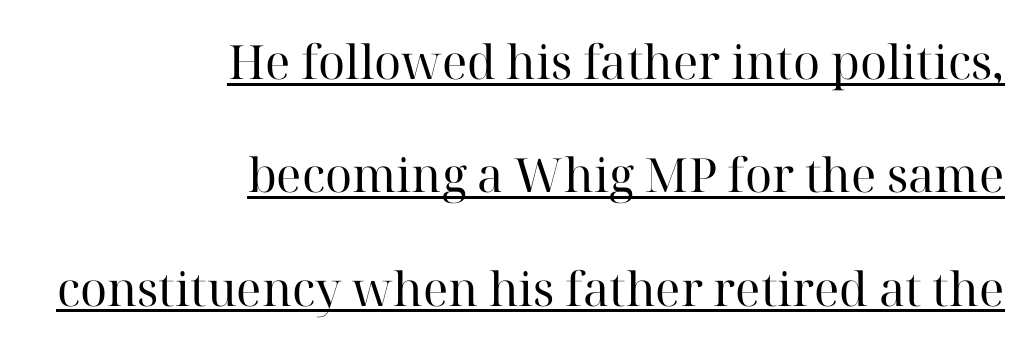
{"serif": "yes", "italic": "no", "bold": "no", "weight": "regular", "width": "normal", "stroke_contrast": "high", "x_height": "medium", "monospaced": "no", "underline": "yes", "align": "right", "line_spacing": "loose", "line_spacing_ratio": 2.41, "letter_spacing": "normal", "letter_spacing_em": 0.0, "glyph_px": 47}
